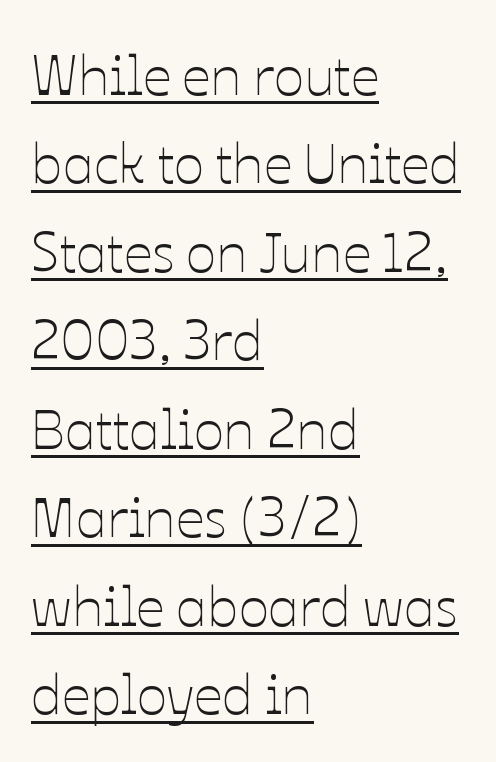
{"italic": "no", "bold": "no", "weight": "thin", "width": "normal", "stroke_contrast": "low", "x_height": "medium", "monospaced": "no", "underline": "yes", "align": "left", "line_spacing": "normal", "line_spacing_ratio": 1.58, "letter_spacing": "normal", "letter_spacing_em": 0.0, "glyph_px": 56}
